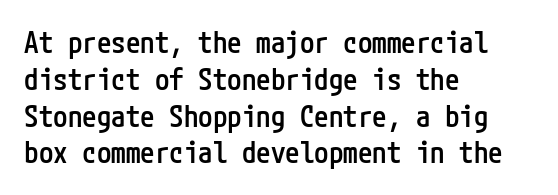
This sample keeps an unexceptional amount of space between lines. No extra tracking has been applied to these lines. Classification — sans serif. A typesetter would mark this as roman, not italic.
